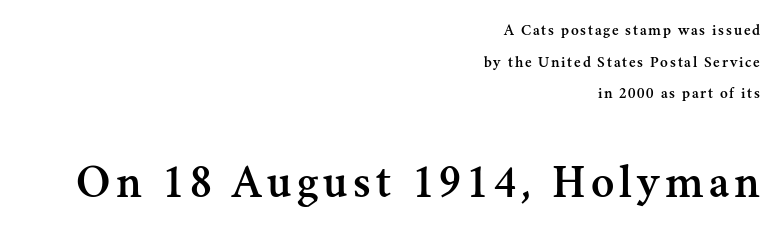
Q: Is the text italic (slanted)? A: No, it is upright.
Q: Is the typeface a serif or a sans-serif typeface? A: Serif.
Q: Is the text underlined? A: No.
Q: How is the paragraph aligned? A: Right-aligned.
Q: Is the spacing between lines tight, normal or loose? A: Loose.
Q: Which block of text is set in a larger size, the first (top) or the second (bottom)? A: The second (bottom) one.
Q: Width (condensed, normal, or wide)? A: Normal.
Q: Stroke contrast? A: Medium.
Q: x-height? A: Small.
Q: Monospaced? A: No.
